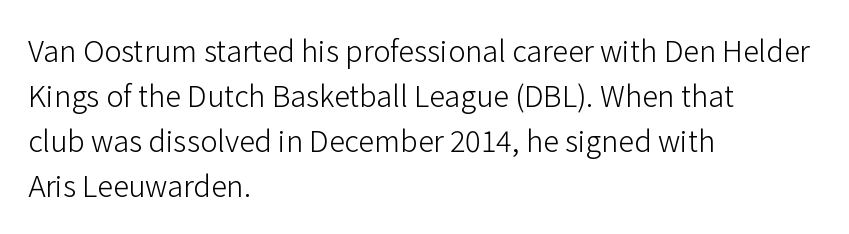
{"serif": "no", "italic": "no", "bold": "no", "weight": "light", "width": "normal", "stroke_contrast": "low", "x_height": "medium", "monospaced": "no", "underline": "no", "align": "left", "line_spacing": "normal", "line_spacing_ratio": 1.55, "letter_spacing": "normal", "letter_spacing_em": 0.0, "glyph_px": 29}
